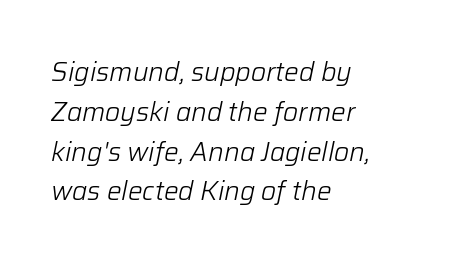
The image shows 26 px text type, italic (leaning right); set left-aligned, normal line spacing (1.53x), normal letter spacing, not underlined.
